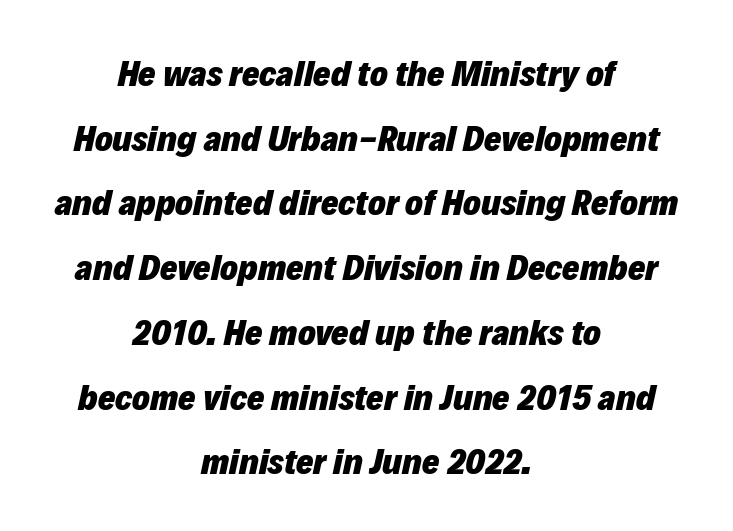
{"italic": "yes", "lean": "right", "slant_degrees": 12, "bold": "yes", "weight": "heavy", "width": "normal", "stroke_contrast": "low", "x_height": "medium", "monospaced": "no", "underline": "no", "align": "center", "line_spacing_ratio": 1.75, "letter_spacing": "normal", "letter_spacing_em": 0.0, "glyph_px": 37}
